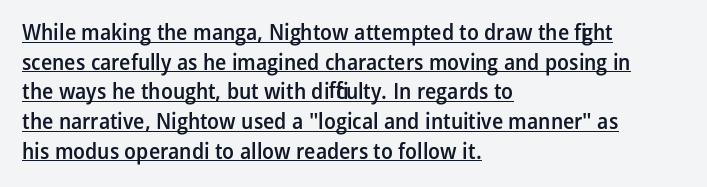
Q: Is the text bold? A: Semi-bold.
Q: Is the text italic (slanted)? A: No, it is upright.
Q: Is the text underlined? A: Yes.
Q: How is the paragraph aligned? A: Left-aligned.
Q: Is the spacing between letters normal or unusually wide? A: Normal.
Q: Is the spacing between lines tight, normal or loose? A: Normal.
